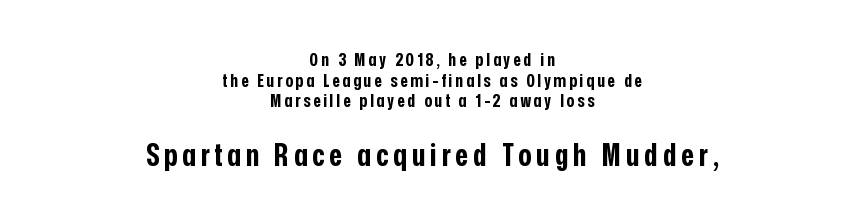
Stroke terminals: plain, sans-serif. The foot of each line stays bare and open. Bold? Absolutely — the strokes are thick and heavy. Character widths vary here, with narrow letters taking less room than wide ones. If you squint, the bottom block still reads clearly — it's the larger of the two. Horizontal alignment here is central, giving a formal, balanced look.
